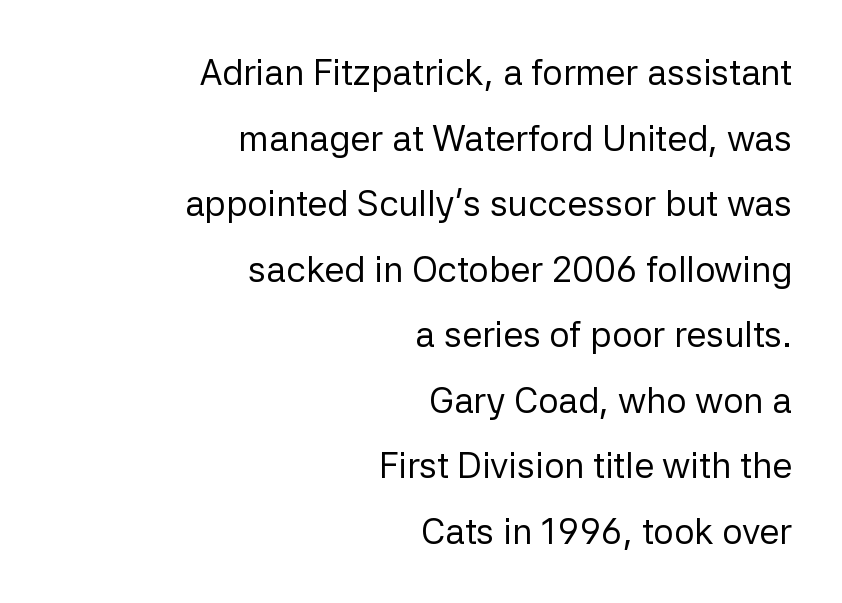
The image shows 36 px regular-weight sans-serif type, upright; set right-aligned, line spacing 1.82x, normal letter spacing, not underlined; low stroke contrast and a medium x-height.
